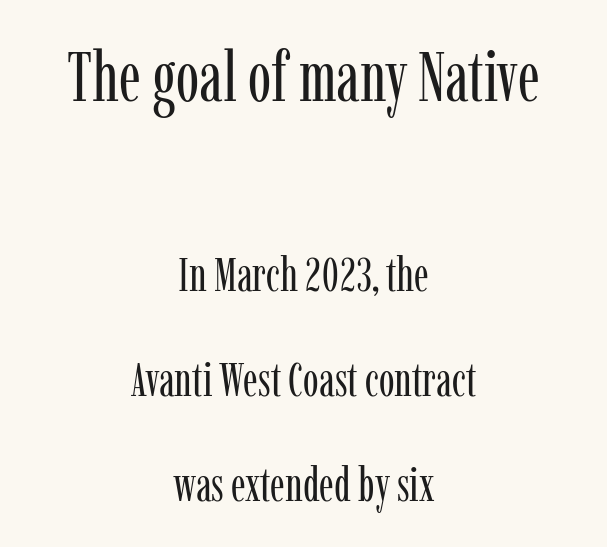
Italic: no, the glyphs are upright roman. The first block has been scaled up relative to the second. Line starts and ends both wander, symmetrically. You could fit nearly another row in the gap between these rows.
